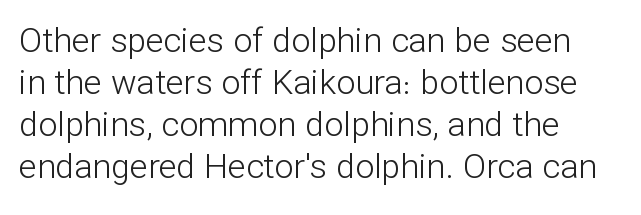
{"serif": "no", "italic": "no", "bold": "no", "weight": "light", "width": "normal", "stroke_contrast": "low", "x_height": "medium", "monospaced": "no", "underline": "no", "align": "left", "line_spacing_ratio": 1.24, "letter_spacing": "normal", "letter_spacing_em": 0.0, "glyph_px": 34}
